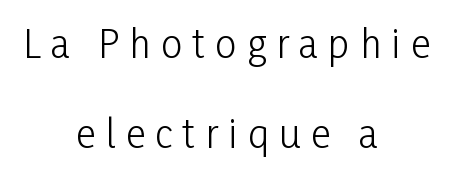
Q: Is the text bold? A: No.
Q: Is the text italic (slanted)? A: No, it is upright.
Q: Is the typeface a serif or a sans-serif typeface? A: Sans-serif.
Q: Is the text underlined? A: No.
Q: How is the paragraph aligned? A: Centered.
Q: Is the spacing between letters normal or unusually wide? A: Unusually wide.
Q: Is the spacing between lines tight, normal or loose? A: Loose.
Q: Width (condensed, normal, or wide)? A: Condensed.
Q: Stroke contrast? A: Low.
Q: x-height? A: Medium.
Q: Monospaced? A: No.
